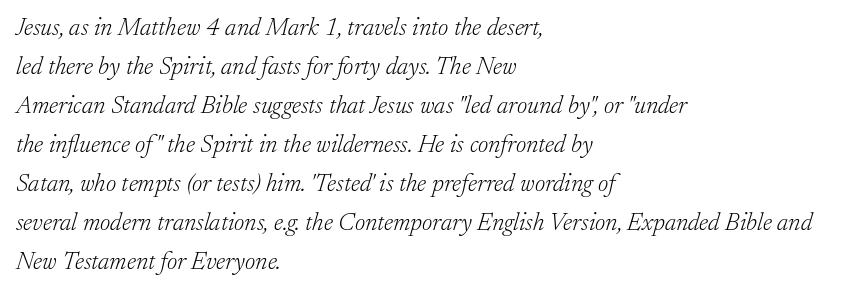
Words appear dense and cohesive because spacing is normal. The text carries the slant typical of an italic or oblique font. The compositor pushed each line to the left boundary. Each new line begins a customary step beneath the previous one. Bold? No — there's no thickening of the strokes. Clear beneath every line of the passage.
